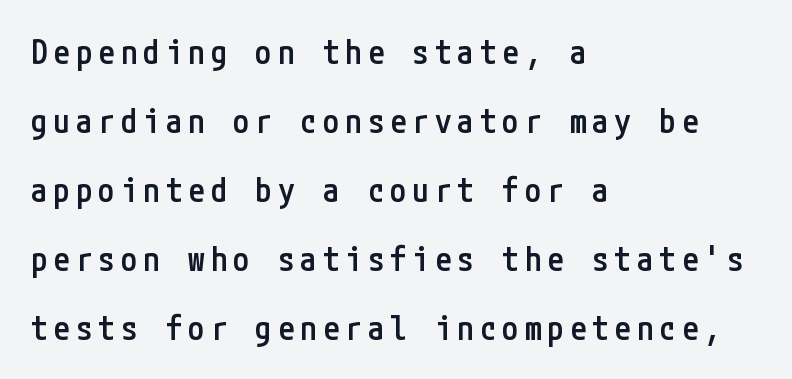
The image shows 33 px semibold, condensed sans-serif type, upright; set left-aligned, loose line spacing (2.09x), not underlined; low stroke contrast and a medium x-height.
